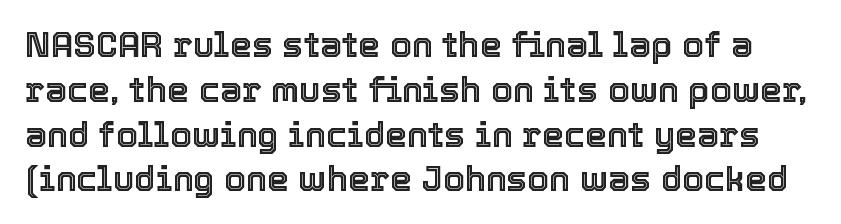
{"italic": "no", "width": "normal", "x_height": "medium", "monospaced": "no", "underline": "no", "line_spacing": "normal", "line_spacing_ratio": 1.28, "letter_spacing": "normal", "letter_spacing_em": 0.0, "glyph_px": 35}
